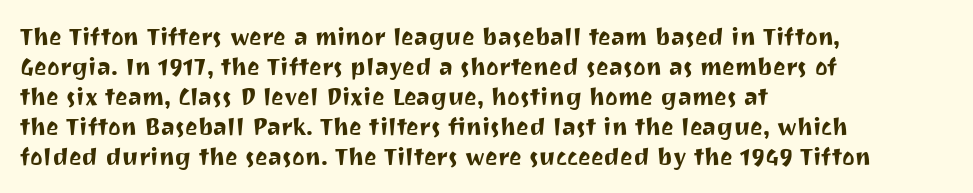
The image shows 24 px text type, upright; set left-aligned, normal line spacing (1.25x), normal letter spacing, not underlined.
